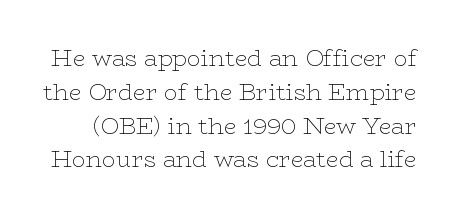
{"italic": "no", "bold": "no", "underline": "no", "line_spacing": "normal", "line_spacing_ratio": 1.47, "letter_spacing": "normal", "letter_spacing_em": 0.0, "glyph_px": 23}
